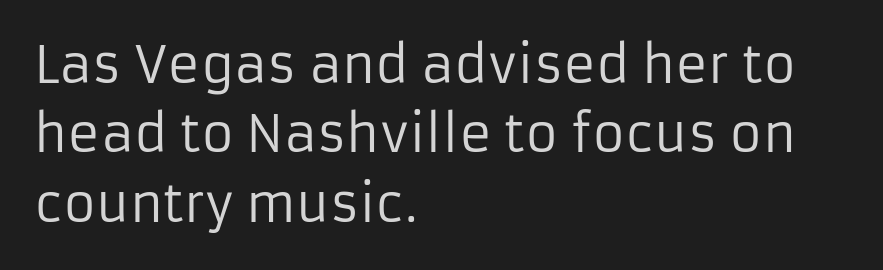
The image shows 50 px regular-weight sans-serif type, upright; set left-aligned, normal line spacing (1.39x), normal letter spacing, not underlined; low stroke contrast and a medium x-height.
